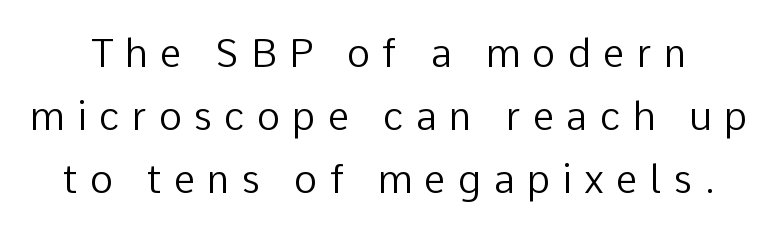
The image shows 39 px regular-weight sans-serif type, upright; set normal line spacing (1.62x), unusually wide letter spacing (+0.31 em), not underlined; low stroke contrast and a medium x-height.
